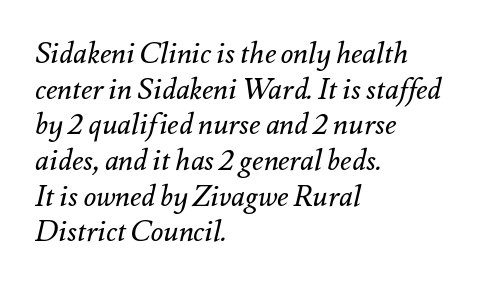
The image shows 29 px regular-weight type, italic (leaning right); set left-aligned, line spacing 1.23x, normal letter spacing, not underlined; medium stroke contrast and a small x-height.
